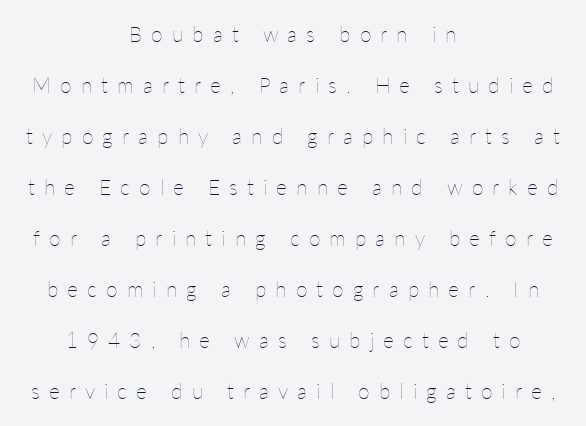
The image shows 21 px text type, upright; set centered, loose line spacing (2.43x), unusually wide letter spacing (+0.43 em), not underlined.
